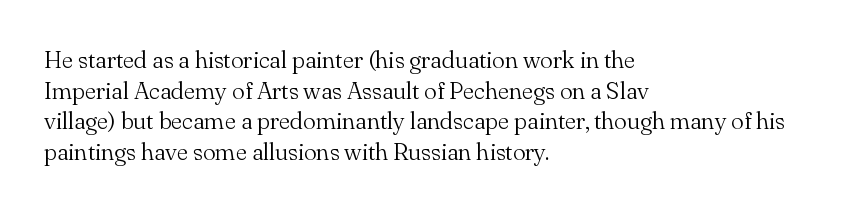
Is the type heavy? It reads as light-to-regular instead. Leftover space on each line is placed entirely after the last word. Characters follow at the spacing the type designer built in. The passage shown stacks its lines at a standard gap.
